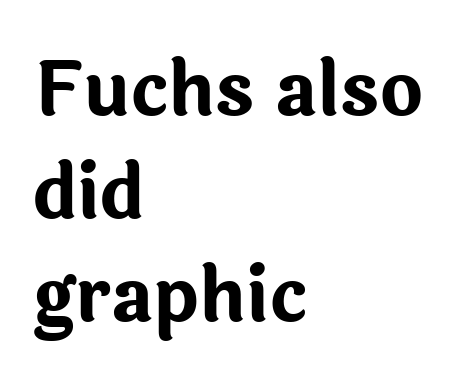
The image shows 74 px bold sans-serif type, upright; set left-aligned, normal line spacing (1.39x), normal letter spacing, not underlined; low stroke contrast and a medium x-height.
